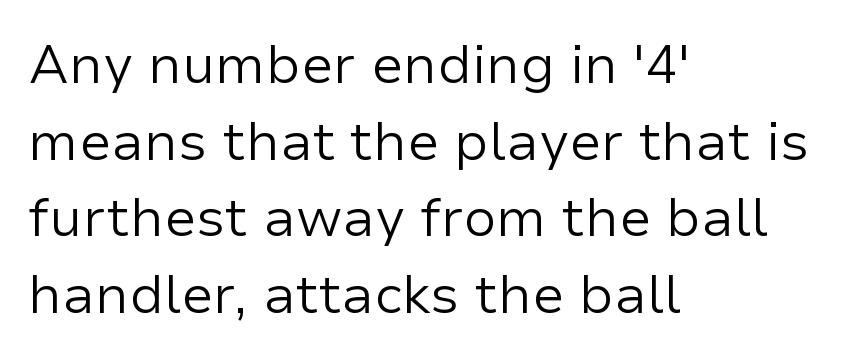
{"serif": "no", "italic": "no", "bold": "no", "weight": "regular", "width": "normal", "stroke_contrast": "low", "x_height": "medium", "monospaced": "no", "underline": "no", "align": "left", "line_spacing": "normal", "line_spacing_ratio": 1.42, "letter_spacing": "normal", "letter_spacing_em": 0.0, "glyph_px": 54}
